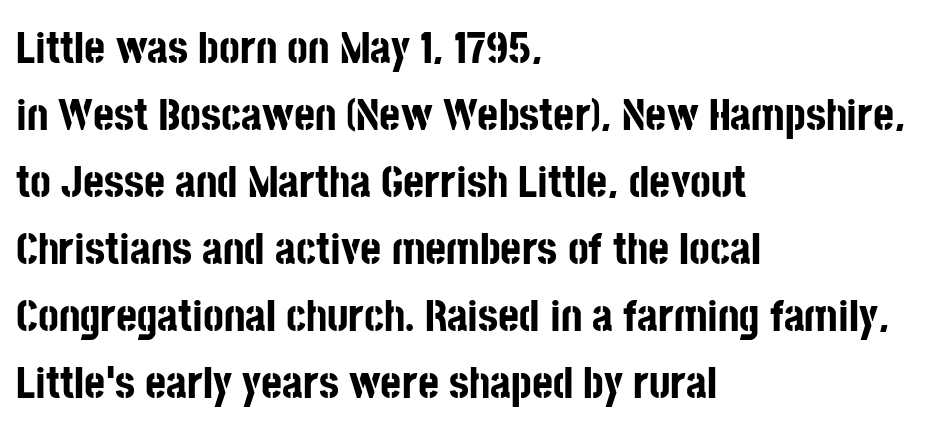
{"serif": "no", "italic": "no", "bold": "yes", "weight": "bold", "width": "condensed", "stroke_contrast": "low", "x_height": "large", "monospaced": "no", "underline": "no", "align": "left", "line_spacing": "normal", "line_spacing_ratio": 1.49, "letter_spacing": "normal", "letter_spacing_em": 0.0, "glyph_px": 45}
